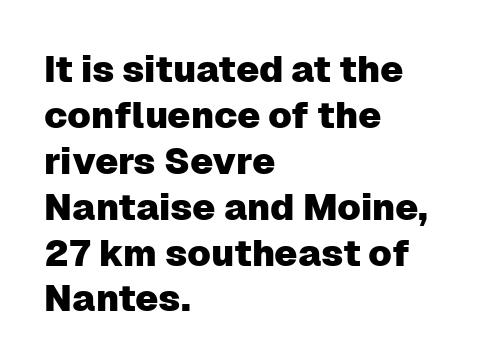
The image shows 37 px sans-serif type, upright; set left-aligned, line spacing 1.24x, normal letter spacing, not underlined; low stroke contrast and a medium x-height.
